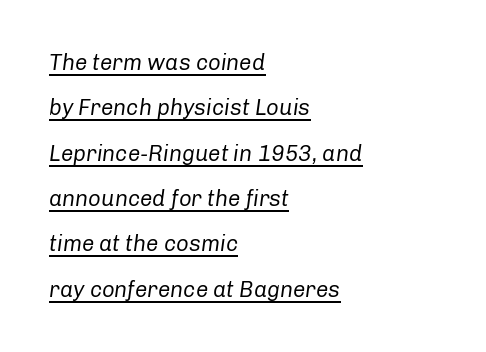
The image shows 22 px text type, italic (leaning right); set left-aligned, loose line spacing (2.06x), normal letter spacing, underlined.
